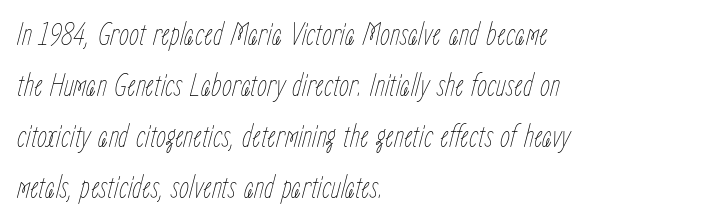
{"italic": "yes", "lean": "right", "slant_degrees": 15, "bold": "no", "weight": "thin", "width": "condensed", "stroke_contrast": "low", "x_height": "medium", "monospaced": "no", "underline": "no", "align": "left", "line_spacing": "normal", "line_spacing_ratio": 1.59, "letter_spacing": "normal", "letter_spacing_em": 0.0, "glyph_px": 32}
